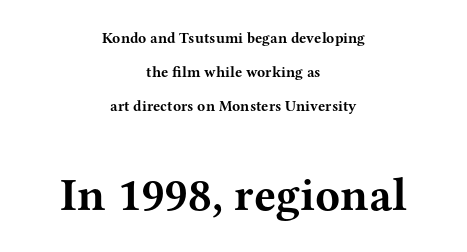
The image shows 46 px bold, wide serif type, upright; set centered, loose line spacing (2.28x), normal letter spacing, not underlined; the second (bottom) block is 3.07x larger; medium stroke contrast and a medium x-height.
